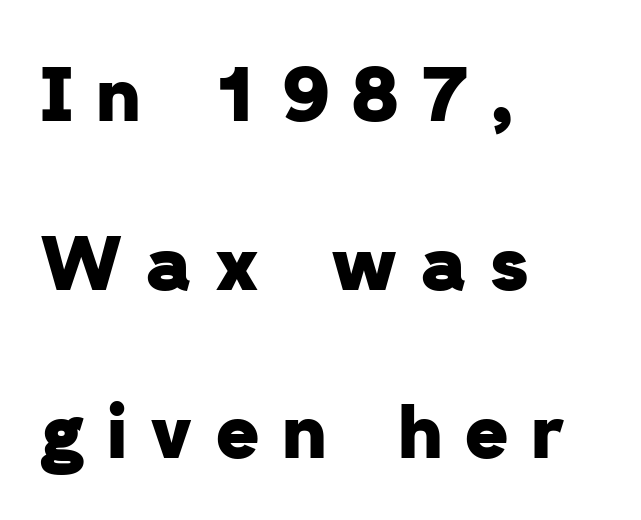
Q: Is the text bold? A: Yes.
Q: Is the typeface a serif or a sans-serif typeface? A: Sans-serif.
Q: Is the text underlined? A: No.
Q: How is the paragraph aligned? A: Left-aligned.
Q: Is the spacing between letters normal or unusually wide? A: Unusually wide.
Q: Is the spacing between lines tight, normal or loose? A: Loose.
Q: Width (condensed, normal, or wide)? A: Normal.
Q: Stroke contrast? A: Low.
Q: x-height? A: Medium.
Q: Monospaced? A: No.
